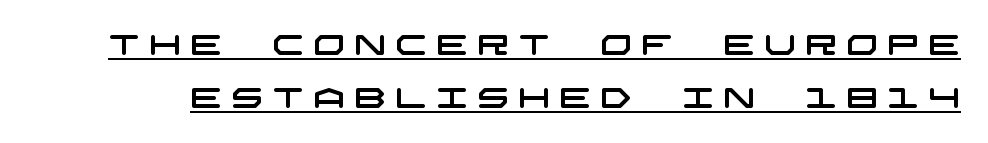
Q: Is the typeface a serif or a sans-serif typeface? A: Sans-serif.
Q: Is the text underlined? A: Yes.
Q: Is the spacing between letters normal or unusually wide? A: Unusually wide.
Q: Is the spacing between lines tight, normal or loose? A: Loose.
Q: Width (condensed, normal, or wide)? A: Wide.
Q: Stroke contrast? A: Low.
Q: x-height? A: Large.
